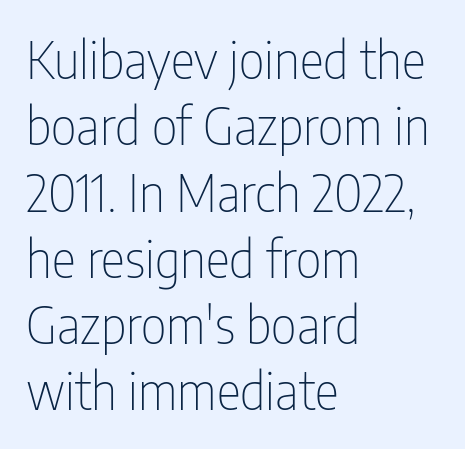
{"serif": "no", "italic": "no", "bold": "no", "weight": "thin", "width": "condensed", "stroke_contrast": "low", "x_height": "medium", "monospaced": "no", "underline": "no", "align": "left", "line_spacing": "normal", "line_spacing_ratio": 1.3, "letter_spacing": "normal", "letter_spacing_em": 0.0, "glyph_px": 51}
